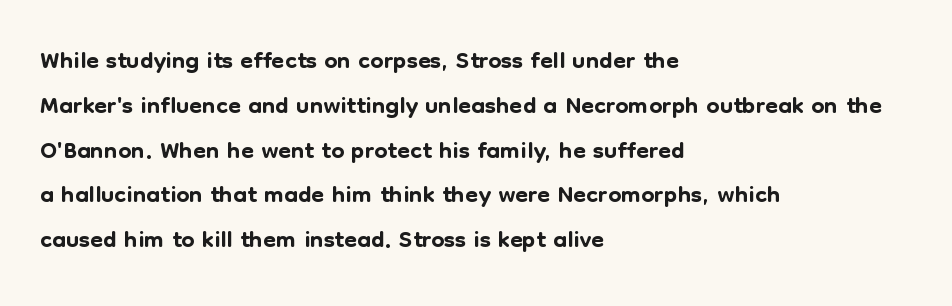
Only glyphs here, with clear space below each row. One-word summary of the alignment: left. The axis of the letterforms is exactly vertical. Short note: letters normally spaced. Serif or sans? Sans — the stroke terminals are bare.
